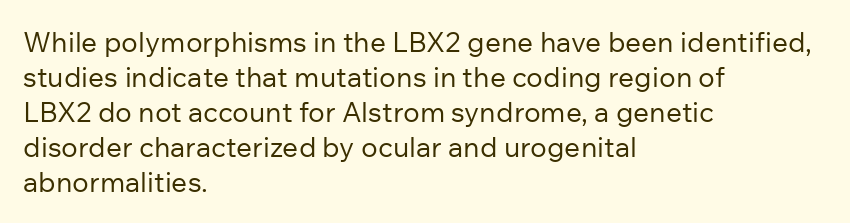
The image shows 28 px regular-weight sans-serif type, upright; set left-aligned, normal line spacing (1.25x), normal letter spacing, not underlined; low stroke contrast and a medium x-height.
